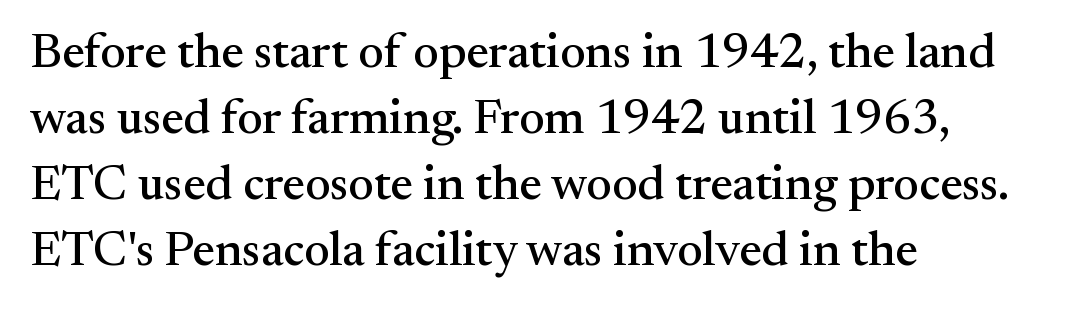
Q: Is the text italic (slanted)? A: No, it is upright.
Q: Is the typeface a serif or a sans-serif typeface? A: Serif.
Q: Is the text underlined? A: No.
Q: How is the paragraph aligned? A: Left-aligned.
Q: Is the spacing between letters normal or unusually wide? A: Normal.
Q: Is the spacing between lines tight, normal or loose? A: Normal.
Q: Width (condensed, normal, or wide)? A: Normal.
Q: Stroke contrast? A: Medium.
Q: x-height? A: Small.
Q: Monospaced? A: No.
